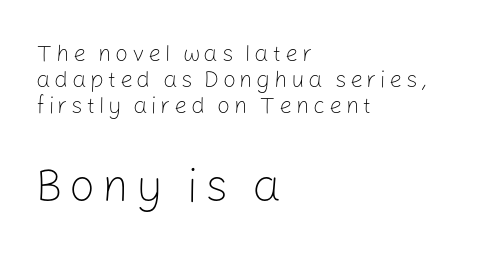
Q: Is the text bold? A: No.
Q: Is the text italic (slanted)? A: No, it is upright.
Q: Is the typeface a serif or a sans-serif typeface? A: Sans-serif.
Q: Is the text underlined? A: No.
Q: How is the paragraph aligned? A: Left-aligned.
Q: Is the spacing between lines tight, normal or loose? A: Tight.
Q: Which block of text is set in a larger size, the first (top) or the second (bottom)? A: The second (bottom) one.
Q: Width (condensed, normal, or wide)? A: Normal.
Q: Stroke contrast? A: Low.
Q: x-height? A: Medium.
Q: Monospaced? A: No.
